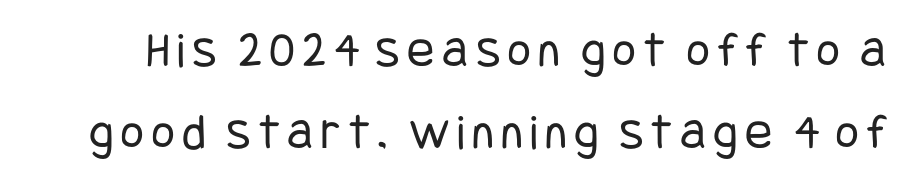
What's the leading like? Ordinary, nothing unusual. Style check: upright. Vertical stems look standard width or narrower in stroke. Each letter's strokes conclude bluntly, with no projecting serifs.
